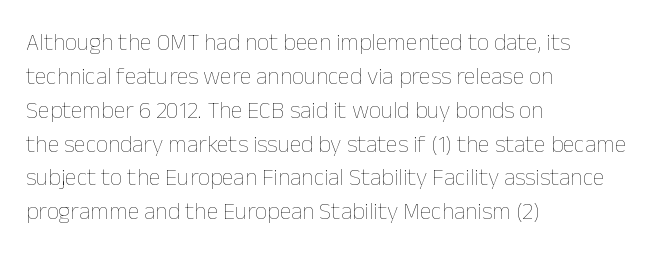
Decoration check: the copy has no underline. Teacher's note: observe the even left margin — that is flush-left alignment. Interline gaps are of average width in this sample. No chunkiness to these letters — they're not bold. These lines were composed using upright roman letters.
